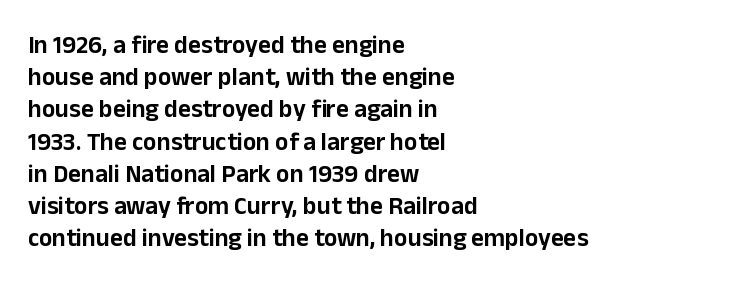
The image shows 25 px text type, upright; set left-aligned, normal line spacing (1.29x), normal letter spacing, not underlined.
